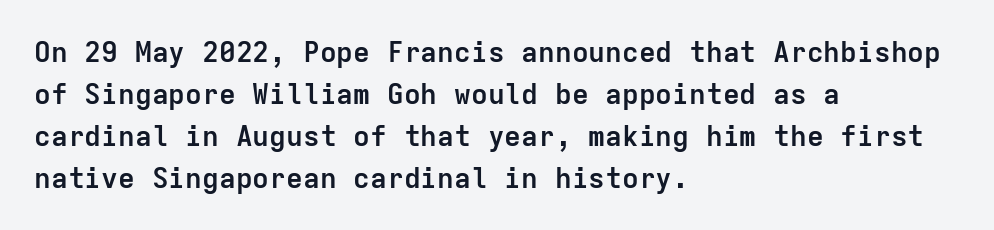
Q: Is the text bold? A: Yes.
Q: Is the text italic (slanted)? A: No, it is upright.
Q: Is the typeface a serif or a sans-serif typeface? A: Sans-serif.
Q: Is the text underlined? A: No.
Q: How is the paragraph aligned? A: Left-aligned.
Q: Is the spacing between letters normal or unusually wide? A: Normal.
Q: Is the spacing between lines tight, normal or loose? A: Normal.
Q: Width (condensed, normal, or wide)? A: Normal.
Q: Stroke contrast? A: Low.
Q: x-height? A: Medium.
Q: Monospaced? A: Yes.
